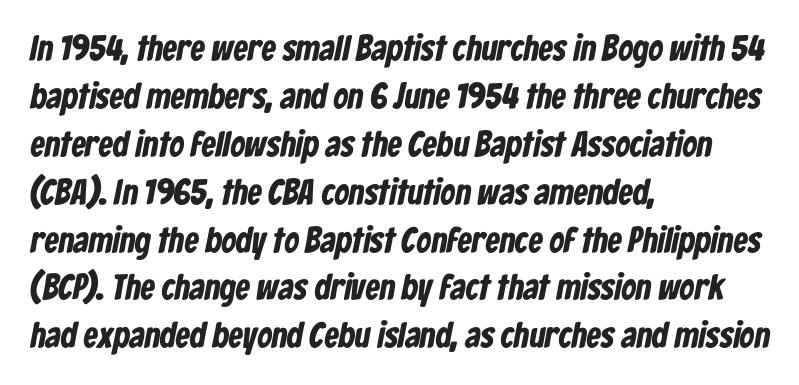
Q: Is the text bold? A: Yes.
Q: Is the typeface a serif or a sans-serif typeface? A: Sans-serif.
Q: Is the text underlined? A: No.
Q: How is the paragraph aligned? A: Left-aligned.
Q: Is the spacing between letters normal or unusually wide? A: Normal.
Q: Is the spacing between lines tight, normal or loose? A: Normal.
Q: Width (condensed, normal, or wide)? A: Condensed.
Q: Stroke contrast? A: Low.
Q: x-height? A: Medium.
Q: Monospaced? A: No.
